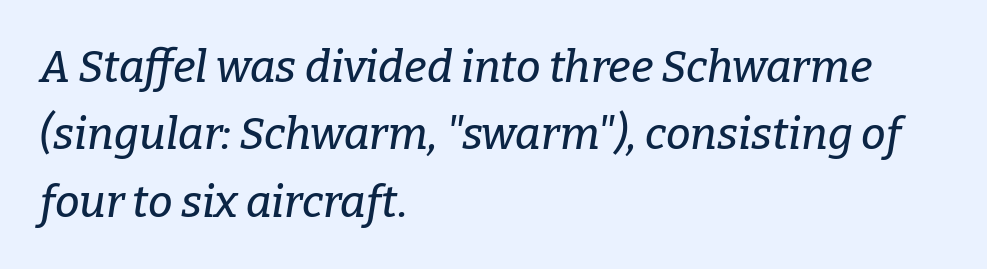
{"serif": "yes", "italic": "yes", "lean": "right", "slant_degrees": 9, "width": "normal", "stroke_contrast": "low", "x_height": "medium", "monospaced": "no", "underline": "no", "align": "left", "line_spacing": "normal", "line_spacing_ratio": 1.53, "letter_spacing": "normal", "letter_spacing_em": 0.0, "glyph_px": 44}
